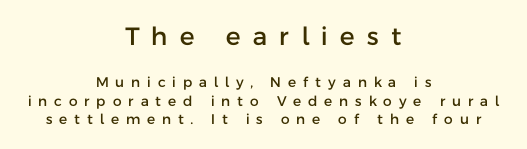
Q: Is the text italic (slanted)? A: No, it is upright.
Q: Is the text underlined? A: No.
Q: How is the paragraph aligned? A: Centered.
Q: Is the spacing between letters normal or unusually wide? A: Unusually wide.
Q: Is the spacing between lines tight, normal or loose? A: Normal.
Q: Which block of text is set in a larger size, the first (top) or the second (bottom)? A: The first (top) one.
